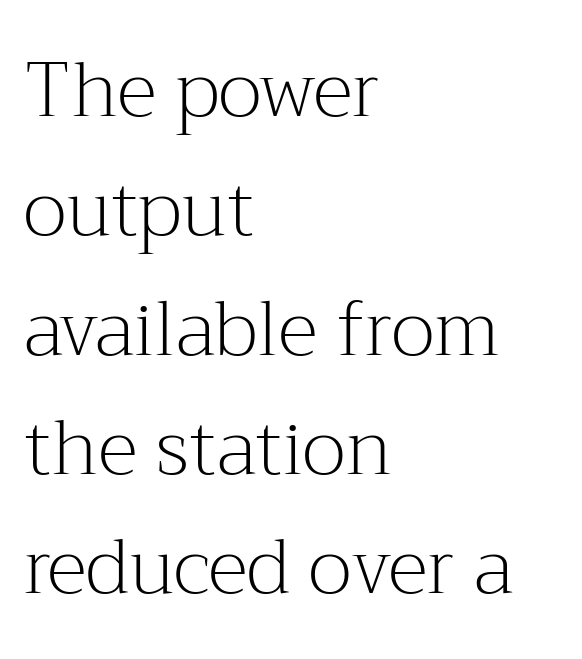
Q: Is the text bold? A: No.
Q: Is the text italic (slanted)? A: No, it is upright.
Q: Is the typeface a serif or a sans-serif typeface? A: Serif.
Q: Is the text underlined? A: No.
Q: How is the paragraph aligned? A: Left-aligned.
Q: Is the spacing between letters normal or unusually wide? A: Normal.
Q: Is the spacing between lines tight, normal or loose? A: Normal.
Q: Width (condensed, normal, or wide)? A: Normal.
Q: Stroke contrast? A: Medium.
Q: x-height? A: Medium.
Q: Monospaced? A: No.
